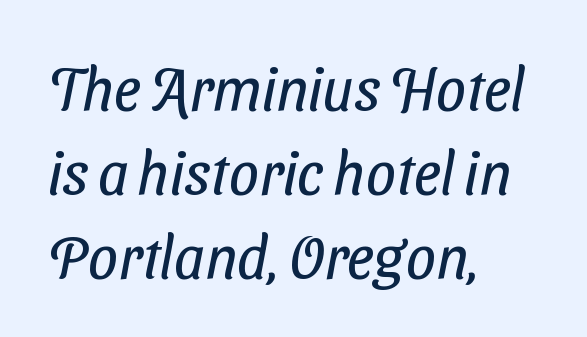
Q: Is the text bold? A: No.
Q: Is the typeface a serif or a sans-serif typeface? A: Sans-serif.
Q: Is the text underlined? A: No.
Q: How is the paragraph aligned? A: Left-aligned.
Q: Is the spacing between letters normal or unusually wide? A: Normal.
Q: Is the spacing between lines tight, normal or loose? A: Normal.
Q: Width (condensed, normal, or wide)? A: Condensed.
Q: Stroke contrast? A: Low.
Q: x-height? A: Medium.
Q: Monospaced? A: No.
